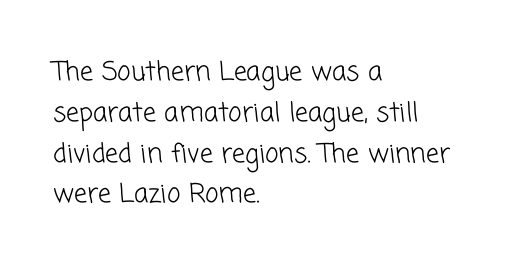
The passage shown stacks its lines at a standard gap. The characters are drawn with everyday or finer stroke widths. Line starts are locked; line ends wander. A typesetter would call this zero additional tracking. The zone under the glyphs is completely vacant.
